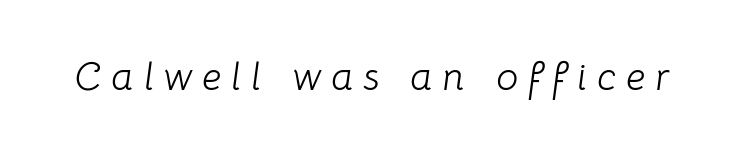
Caption: face not bold, strokes unweighted. Check the space under the baseline: it is left empty. The face used here has a pronounced slope to its letters. This rendering widens character spacing well past its baseline value.
